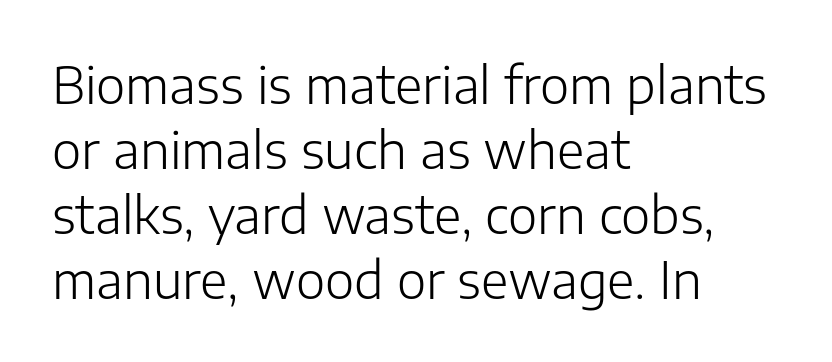
The image shows 50 px light sans-serif type, upright; set left-aligned, normal line spacing (1.3x), normal letter spacing, not underlined; low stroke contrast and a medium x-height.
